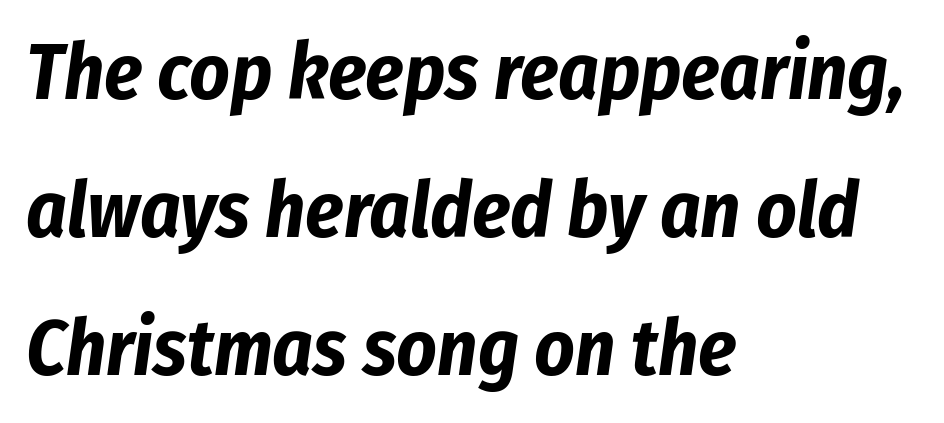
Q: Is the text bold? A: Yes.
Q: Is the text italic (slanted)? A: Yes, it leans right by about 8 degrees.
Q: Is the text underlined? A: No.
Q: How is the paragraph aligned? A: Left-aligned.
Q: Is the spacing between letters normal or unusually wide? A: Normal.
Q: Width (condensed, normal, or wide)? A: Condensed.
Q: Stroke contrast? A: Low.
Q: x-height? A: Medium.
Q: Monospaced? A: No.
